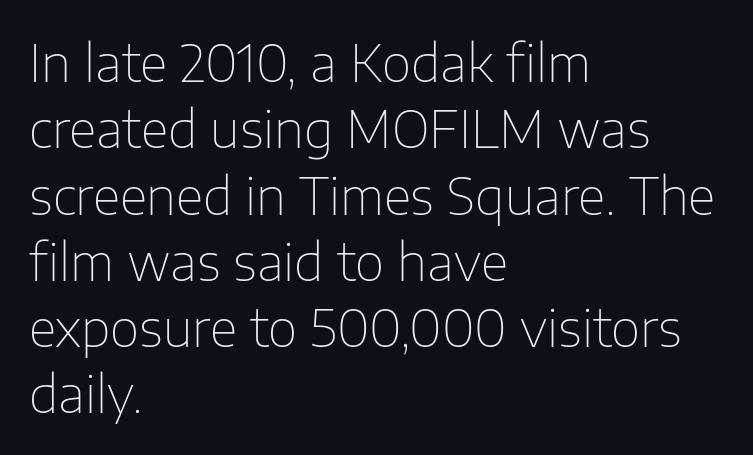
Q: Is the text bold? A: No.
Q: Is the text italic (slanted)? A: No, it is upright.
Q: Is the typeface a serif or a sans-serif typeface? A: Sans-serif.
Q: Is the text underlined? A: No.
Q: How is the paragraph aligned? A: Left-aligned.
Q: Is the spacing between letters normal or unusually wide? A: Normal.
Q: Is the spacing between lines tight, normal or loose? A: Normal.
Q: Width (condensed, normal, or wide)? A: Normal.
Q: Stroke contrast? A: Low.
Q: x-height? A: Medium.
Q: Monospaced? A: No.
